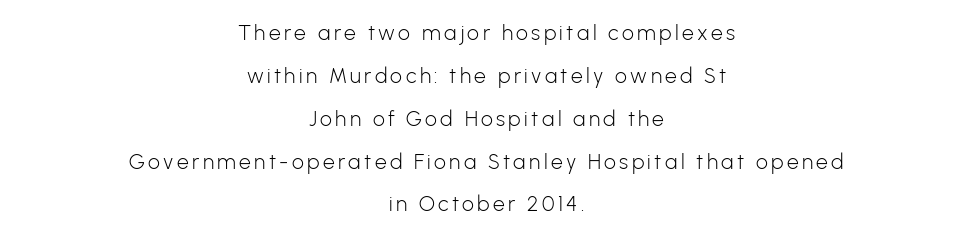
{"italic": "no", "bold": "no", "underline": "no", "align": "center", "line_spacing": "loose", "line_spacing_ratio": 2.04, "glyph_px": 21}
